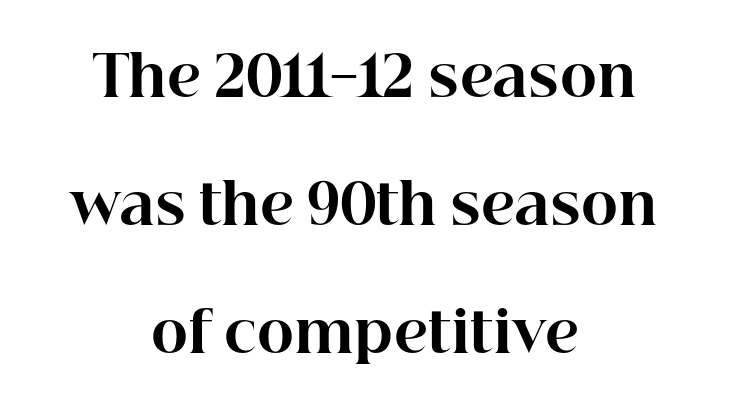
{"serif": "yes", "italic": "no", "bold": "yes", "weight": "bold", "width": "normal", "stroke_contrast": "high", "x_height": "medium", "monospaced": "no", "underline": "no", "align": "center", "line_spacing": "loose", "line_spacing_ratio": 2.29, "letter_spacing": "normal", "letter_spacing_em": 0.0, "glyph_px": 56}
